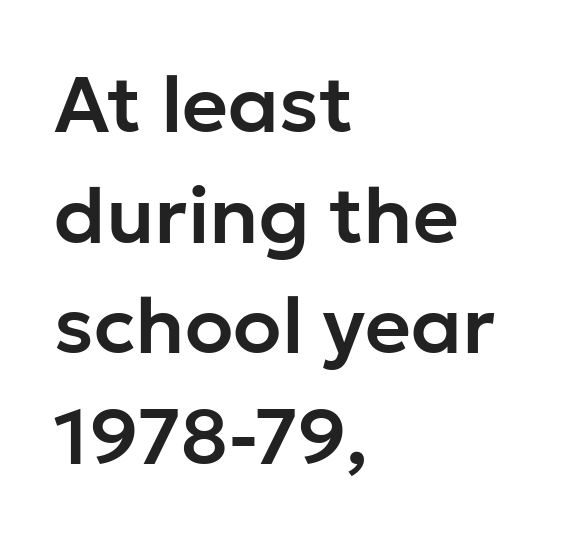
Q: Is the text italic (slanted)? A: No, it is upright.
Q: Is the typeface a serif or a sans-serif typeface? A: Sans-serif.
Q: Is the text underlined? A: No.
Q: How is the paragraph aligned? A: Left-aligned.
Q: Is the spacing between letters normal or unusually wide? A: Normal.
Q: Is the spacing between lines tight, normal or loose? A: Normal.
Q: Width (condensed, normal, or wide)? A: Normal.
Q: Stroke contrast? A: Low.
Q: x-height? A: Medium.
Q: Monospaced? A: No.
